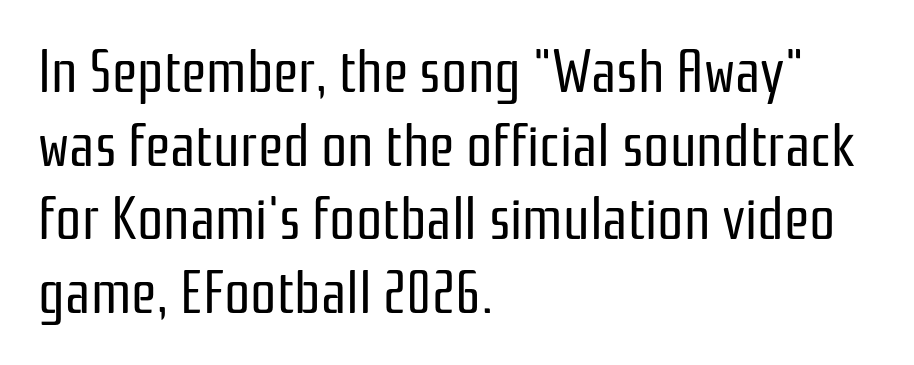
The image shows 58 px regular-weight, condensed sans-serif type, upright; set left-aligned, normal line spacing (1.27x), normal letter spacing, not underlined; low stroke contrast and a medium x-height.
